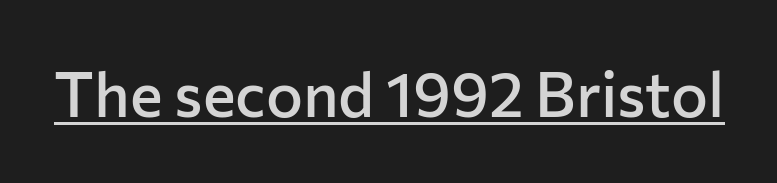
Q: Is the text bold? A: Semi-bold.
Q: Is the text italic (slanted)? A: No, it is upright.
Q: Is the typeface a serif or a sans-serif typeface? A: Sans-serif.
Q: Is the text underlined? A: Yes.
Q: Is the spacing between letters normal or unusually wide? A: Normal.
Q: Width (condensed, normal, or wide)? A: Normal.
Q: Stroke contrast? A: Low.
Q: x-height? A: Medium.
Q: Monospaced? A: No.
